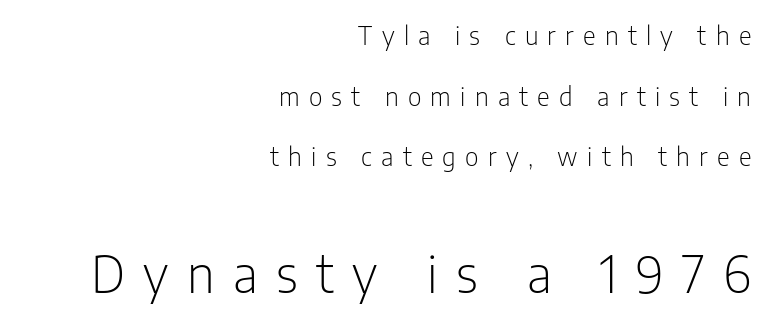
How are the letters spaced? Widely, with obvious added tracking. The space directly below the letters is spotless. Here the designer chose a conventional face with non-uniform glyph widths. The font family rendered here belongs to the sans-serif group. Here the second block reads like a headline and the first like body copy.
